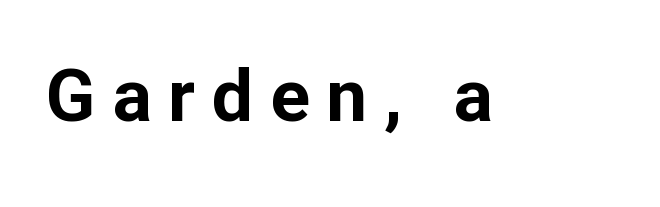
Q: Is the text bold? A: Yes.
Q: Is the text italic (slanted)? A: No, it is upright.
Q: Is the typeface a serif or a sans-serif typeface? A: Sans-serif.
Q: Is the text underlined? A: No.
Q: Is the spacing between letters normal or unusually wide? A: Unusually wide.
Q: Width (condensed, normal, or wide)? A: Normal.
Q: Stroke contrast? A: Low.
Q: x-height? A: Medium.
Q: Monospaced? A: No.
